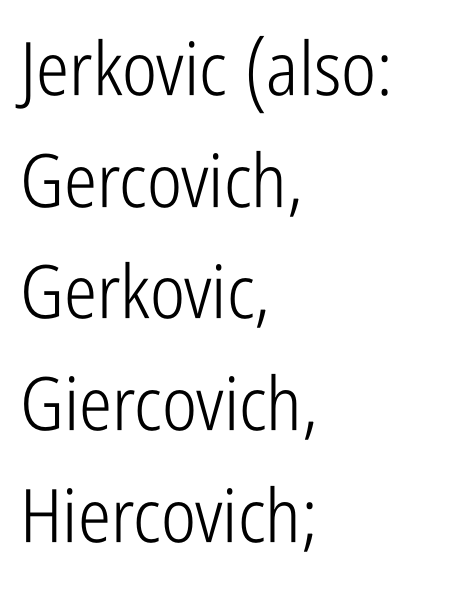
{"serif": "no", "italic": "no", "bold": "no", "weight": "light", "width": "condensed", "stroke_contrast": "low", "x_height": "medium", "monospaced": "no", "underline": "no", "align": "left", "line_spacing": "normal", "line_spacing_ratio": 1.51, "letter_spacing": "normal", "letter_spacing_em": 0.0, "glyph_px": 74}
